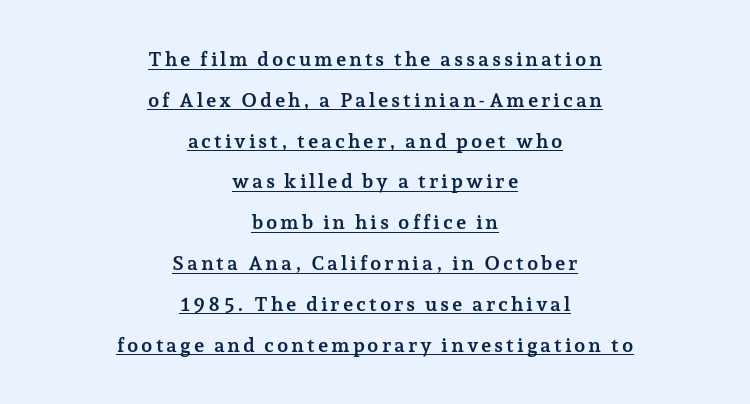
Q: Is the text bold? A: Yes.
Q: Is the text italic (slanted)? A: No, it is upright.
Q: Is the text underlined? A: Yes.
Q: How is the paragraph aligned? A: Centered.
Q: Is the spacing between lines tight, normal or loose? A: Loose.
